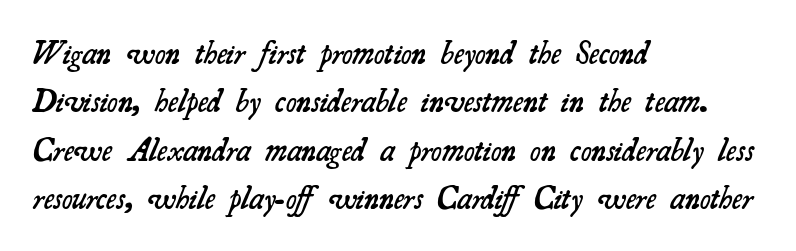
Caption: standard tracking, unaltered. The passage shown stacks its lines at a standard gap. Spacing verdict: proportional, widths tailored to each character. The compositor pushed each line to the left boundary.
